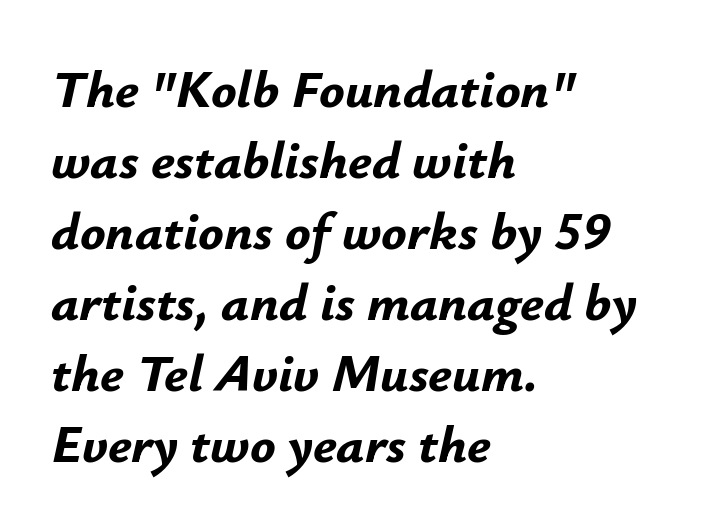
{"italic": "yes", "lean": "right", "slant_degrees": 12, "bold": "yes", "weight": "bold", "width": "normal", "stroke_contrast": "low", "x_height": "small", "monospaced": "no", "underline": "no", "align": "left", "line_spacing": "normal", "line_spacing_ratio": 1.34, "letter_spacing": "normal", "letter_spacing_em": 0.0, "glyph_px": 53}
